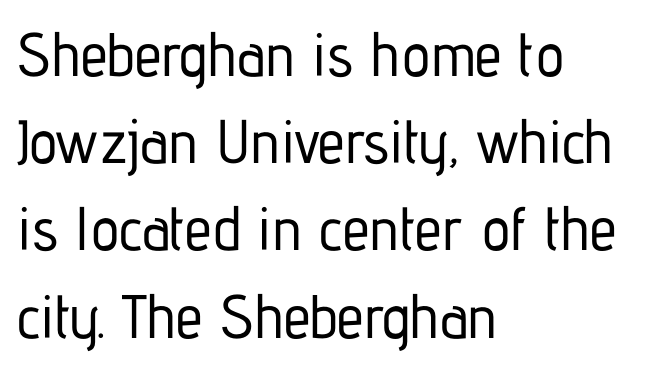
The image shows 61 px condensed sans-serif type, upright; set left-aligned, normal line spacing (1.43x), normal letter spacing, not underlined; low stroke contrast and a medium x-height.
